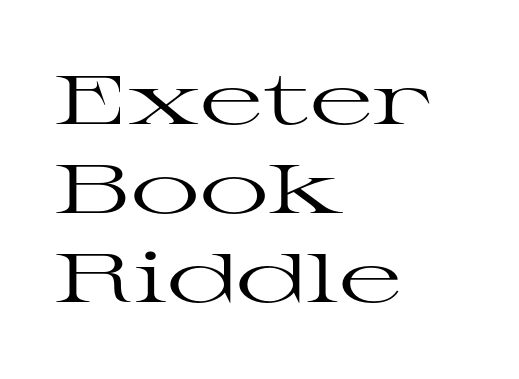
The tracking reads as untouched default to a designer's eye. The typography opts for an upright posture over an oblique one. The baseline area is clear. Look at the bottom of the vertical strokes: they flare into serifs here. The letters advance in unequal steps, a hallmark of proportional type.
